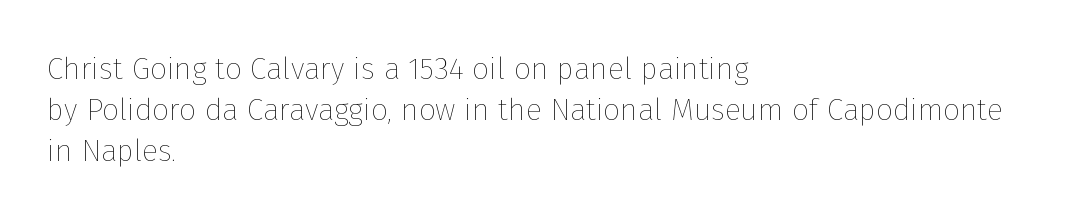
Q: Is the text bold? A: No.
Q: Is the text italic (slanted)? A: No, it is upright.
Q: Is the text underlined? A: No.
Q: How is the paragraph aligned? A: Left-aligned.
Q: Is the spacing between letters normal or unusually wide? A: Normal.
Q: Is the spacing between lines tight, normal or loose? A: Normal.
Q: Width (condensed, normal, or wide)? A: Normal.
Q: Stroke contrast? A: Low.
Q: x-height? A: Medium.
Q: Monospaced? A: No.
